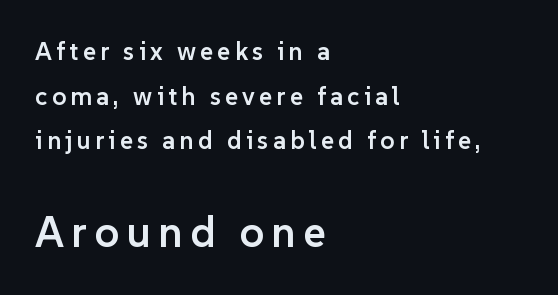
Type without underlining. Notice the strokes are somewhat thickened but not fully heavy: this is a semibold. The axis of the letterforms is exactly vertical. Top chunk: small. Bottom chunk: large. Each line starts at the same left margin while the right side varies.
